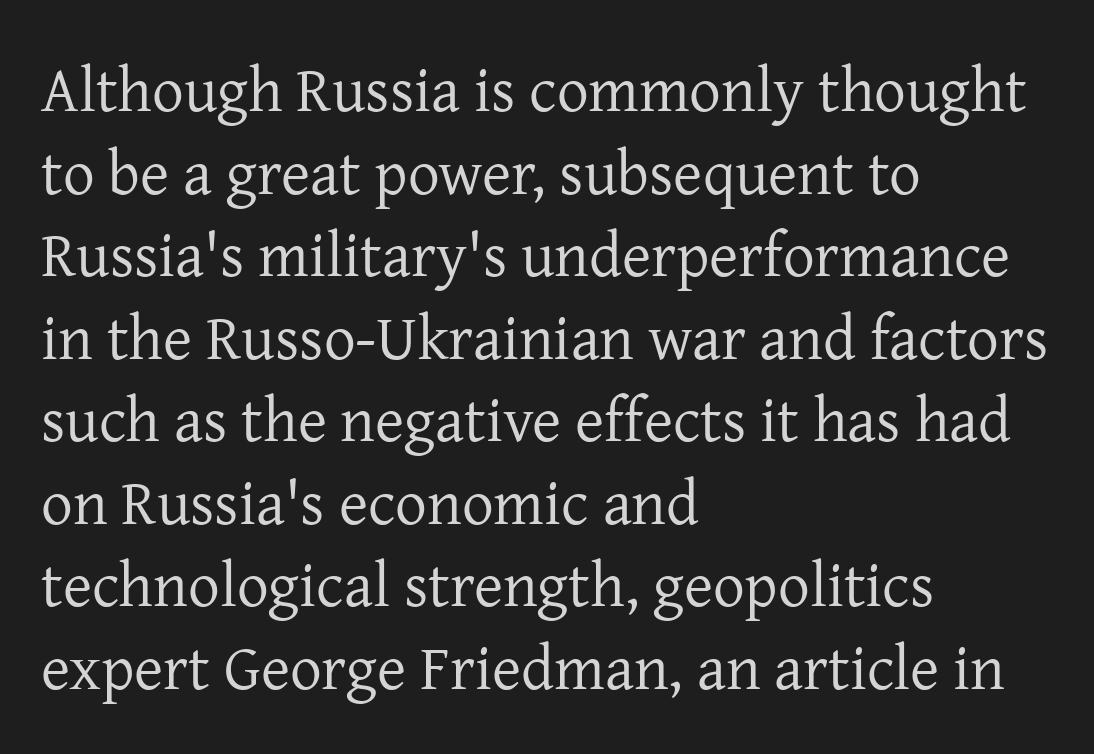
The image shows 63 px regular-weight serif type, upright; set left-aligned, normal line spacing (1.31x), normal letter spacing, not underlined; low stroke contrast and a medium x-height.
